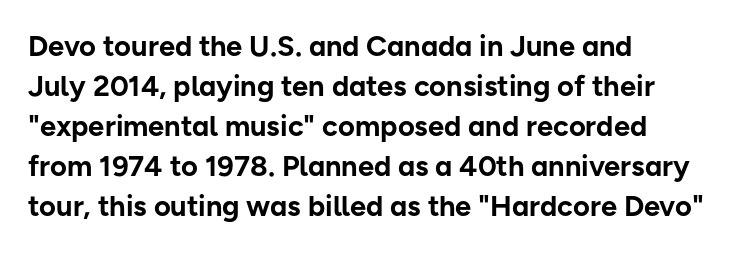
The image shows 29 px bold sans-serif type, upright; set left-aligned, normal line spacing (1.38x), normal letter spacing, not underlined; low stroke contrast and a medium x-height.
